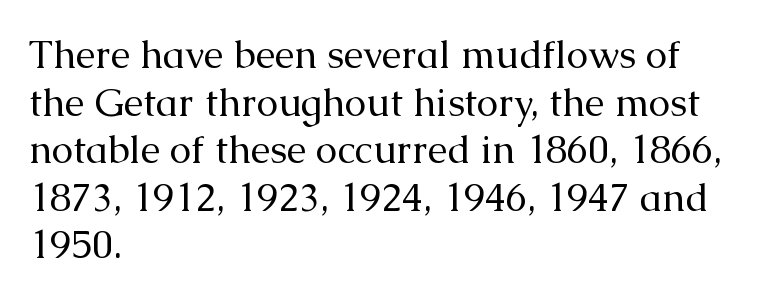
The image shows 39 px regular-weight serif type, upright; set left-aligned, line spacing 1.22x, normal letter spacing, not underlined; medium stroke contrast and a medium x-height.
